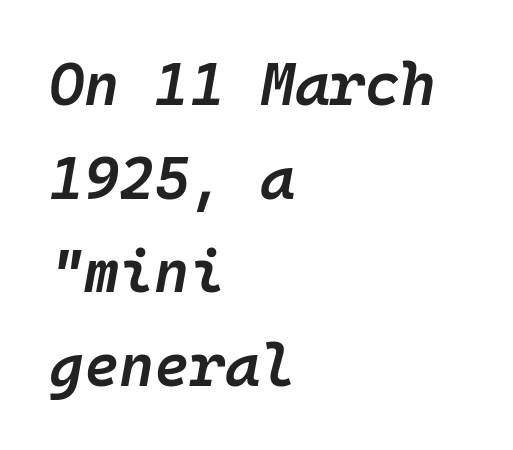
Q: Is the text bold? A: Semi-bold.
Q: Is the text italic (slanted)? A: Yes, it leans right by about 10 degrees.
Q: Is the text underlined? A: No.
Q: How is the paragraph aligned? A: Left-aligned.
Q: Is the spacing between letters normal or unusually wide? A: Normal.
Q: Is the spacing between lines tight, normal or loose? A: Normal.
Q: Width (condensed, normal, or wide)? A: Normal.
Q: Stroke contrast? A: Low.
Q: x-height? A: Medium.
Q: Monospaced? A: Yes.
